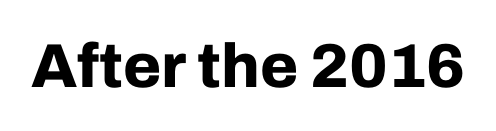
{"serif": "no", "italic": "no", "bold": "yes", "weight": "bold", "width": "normal", "stroke_contrast": "low", "x_height": "medium", "monospaced": "no", "underline": "no", "letter_spacing": "normal", "letter_spacing_em": 0.0, "glyph_px": 62}
